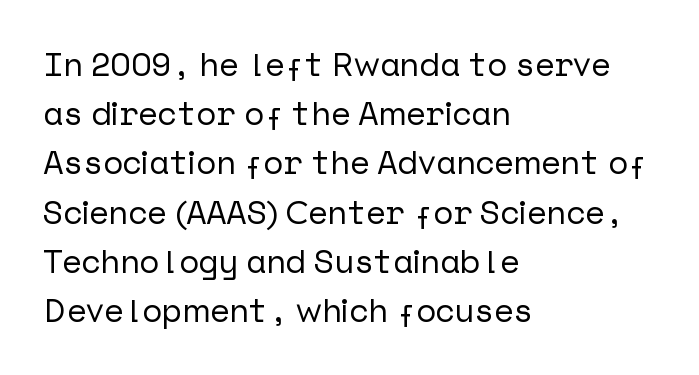
{"serif": "no", "italic": "no", "width": "normal", "stroke_contrast": "low", "x_height": "medium", "underline": "no", "align": "left", "line_spacing": "normal", "line_spacing_ratio": 1.49, "letter_spacing": "normal", "letter_spacing_em": 0.0, "glyph_px": 33}
